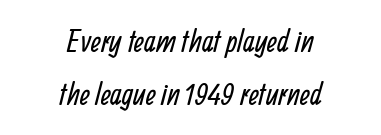
Q: Is the text bold? A: No.
Q: Is the typeface a serif or a sans-serif typeface? A: Sans-serif.
Q: Is the text underlined? A: No.
Q: How is the paragraph aligned? A: Centered.
Q: Is the spacing between letters normal or unusually wide? A: Normal.
Q: Width (condensed, normal, or wide)? A: Condensed.
Q: Stroke contrast? A: Low.
Q: x-height? A: Medium.
Q: Monospaced? A: No.
